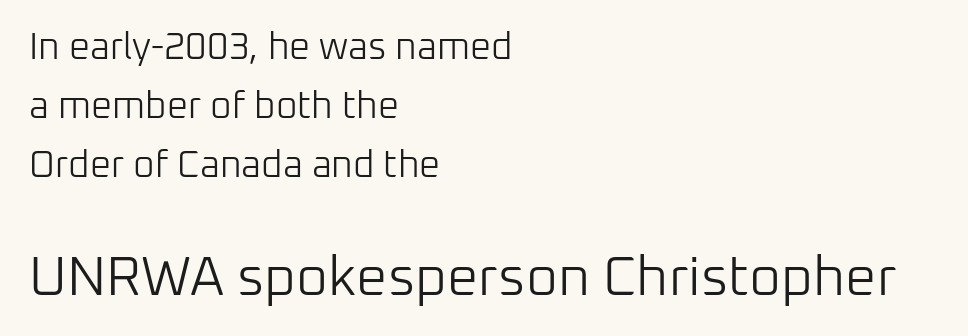
The compositor pushed each line to the left boundary. A typesetter would call this zero additional tracking. You could not count columns in this text — the font is proportionally spaced. No chunkiness to these letters — they're not bold. The rendering shows plain stroke endings on the letterforms — a sans-serif design. You can tell it's not italic because the verticals are truly vertical.
